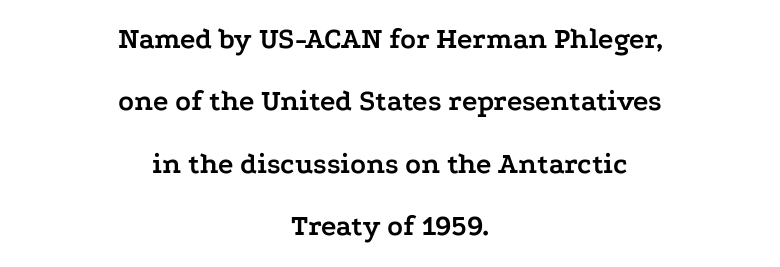
The image shows 29 px semibold, wide serif type, upright; set centered, loose line spacing (2.15x), normal letter spacing, not underlined; low stroke contrast and a medium x-height.
